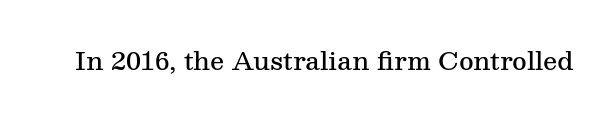
The image shows 25 px text type, upright; set normal letter spacing, not underlined.
